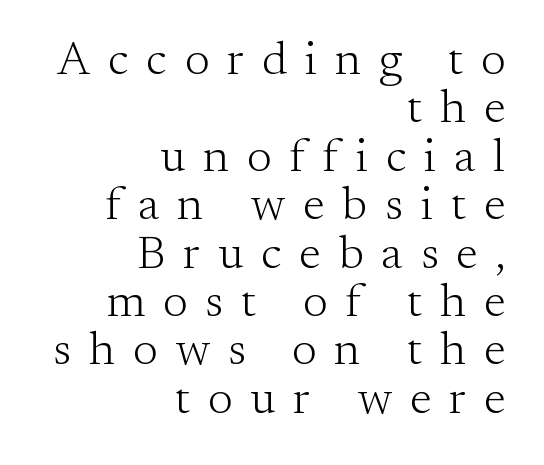
Unmarked baselines from the first word to the last. Is the letter spacing exaggerated? Yes — the characters are pushed far apart. How would I describe the line gaps? Narrow and economical. This is the regular roman posture of the typeface. Think of a printed novel: that variable character pitch is what you see here.
